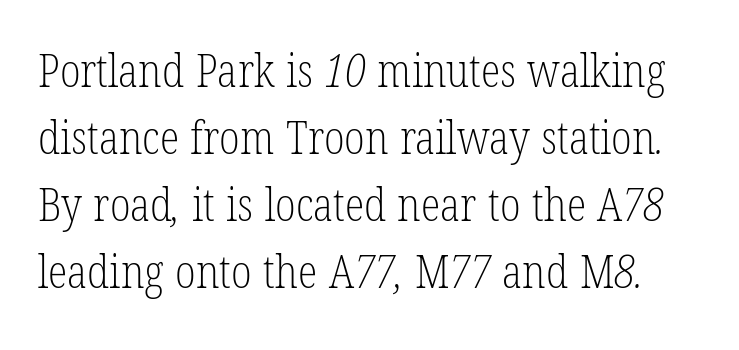
{"serif": "yes", "bold": "no", "weight": "light", "width": "condensed", "stroke_contrast": "low", "x_height": "medium", "monospaced": "no", "underline": "no", "line_spacing": "normal", "line_spacing_ratio": 1.49, "letter_spacing": "normal", "letter_spacing_em": 0.0, "glyph_px": 45}
